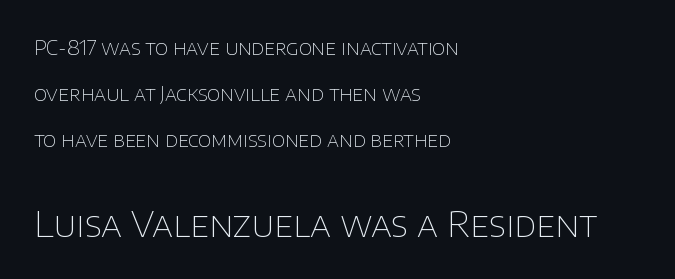
{"serif": "no", "italic": "no", "bold": "no", "weight": "thin", "width": "normal", "stroke_contrast": "low", "x_height": "large", "monospaced": "no", "underline": "no", "align": "left", "line_spacing": "loose", "line_spacing_ratio": 2.3, "letter_spacing": "normal", "letter_spacing_em": 0.0, "larger_block": "second", "size_ratio": 1.75, "glyph_px": 35}
